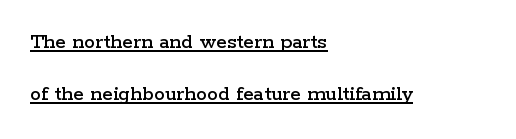
Q: Is the text italic (slanted)? A: No, it is upright.
Q: Is the text underlined? A: Yes.
Q: How is the paragraph aligned? A: Left-aligned.
Q: Is the spacing between letters normal or unusually wide? A: Normal.
Q: Is the spacing between lines tight, normal or loose? A: Loose.
